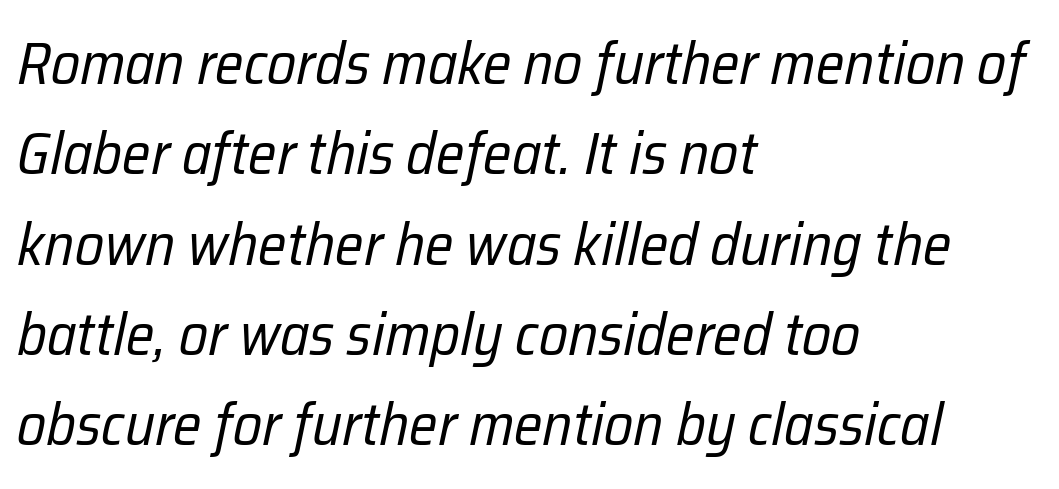
The image shows 59 px regular-weight, condensed type, italic (leaning right); set left-aligned, normal line spacing (1.53x), normal letter spacing, not underlined; low stroke contrast and a medium x-height.
